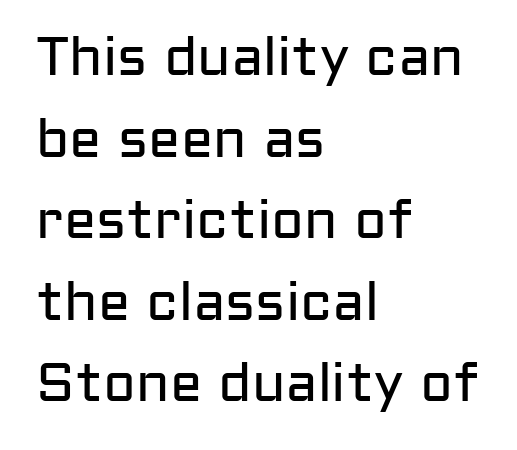
The image shows 54 px regular-weight sans-serif type, upright; set left-aligned, normal line spacing (1.51x), normal letter spacing, not underlined; low stroke contrast and a medium x-height.
